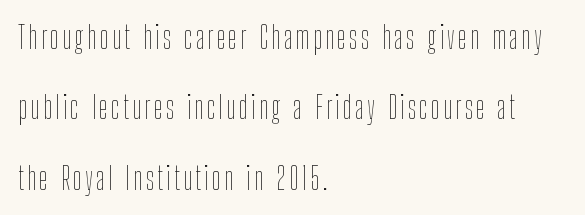
{"italic": "no", "bold": "no", "weight": "thin", "width": "condensed", "stroke_contrast": "low", "x_height": "medium", "monospaced": "no", "underline": "no", "align": "left", "line_spacing": "loose", "line_spacing_ratio": 2.27, "glyph_px": 31}
